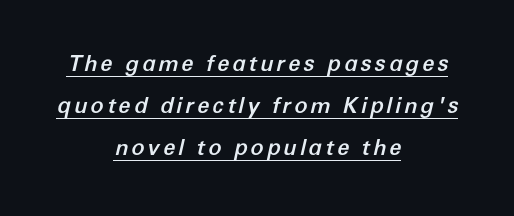
The image shows 22 px text type, italic (leaning right); set centered, loose line spacing (1.91x), underlined.
